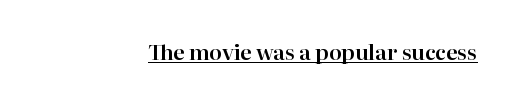
Quick note: underline on. If you drew a line through each stem, it would be perfectly vertical. Teacher's note: observe the even right margin — that is flush-right alignment. Students, note that the glyphs here touch the page at normal intervals.
